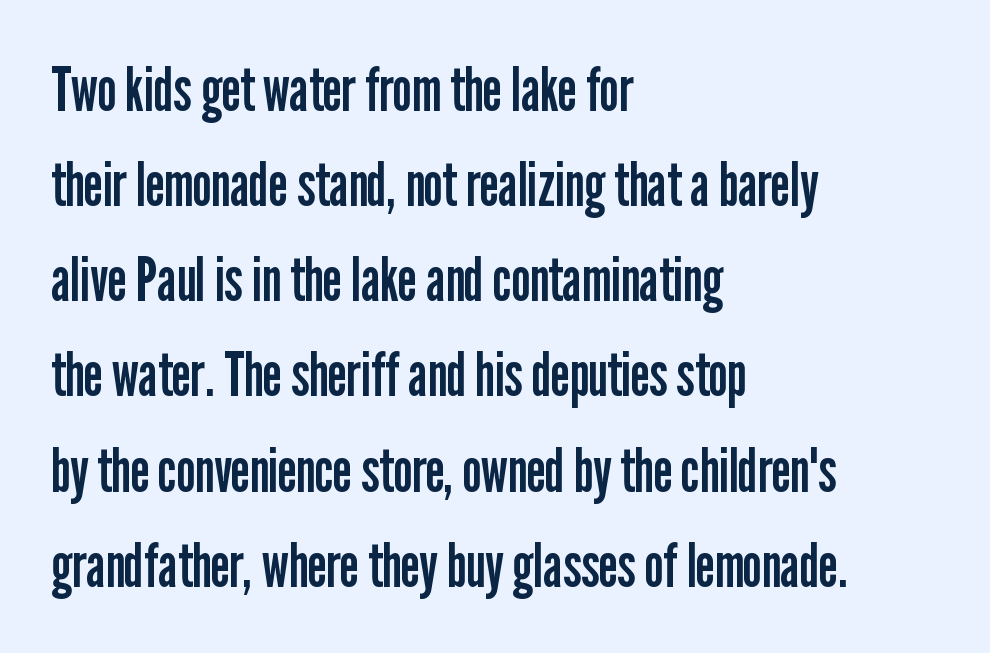
{"serif": "no", "italic": "no", "bold": "no", "weight": "regular", "width": "condensed", "stroke_contrast": "low", "x_height": "medium", "monospaced": "no", "underline": "no", "align": "left", "line_spacing": "normal", "line_spacing_ratio": 1.56, "letter_spacing": "normal", "letter_spacing_em": 0.0, "glyph_px": 61}
